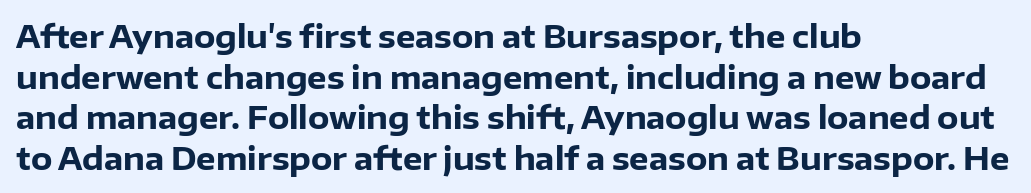
The image shows 31 px heavy sans-serif type, upright; set left-aligned, normal line spacing (1.31x), normal letter spacing, not underlined; low stroke contrast and a medium x-height.
